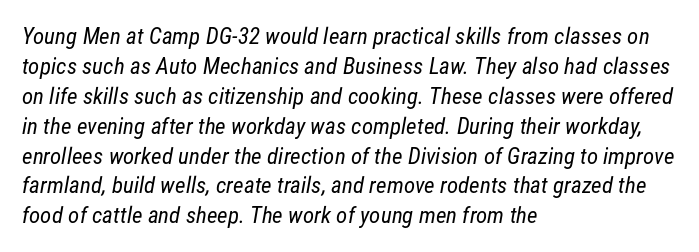
{"bold": "no", "underline": "no", "align": "left", "line_spacing": "normal", "line_spacing_ratio": 1.3, "letter_spacing": "normal", "letter_spacing_em": 0.0, "glyph_px": 23}
